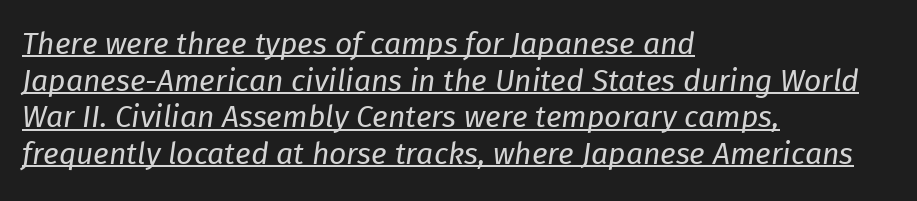
Q: Is the text bold? A: No.
Q: Is the text italic (slanted)? A: Yes, it leans right by about 8 degrees.
Q: Is the text underlined? A: Yes.
Q: How is the paragraph aligned? A: Left-aligned.
Q: Is the spacing between letters normal or unusually wide? A: Normal.
Q: Width (condensed, normal, or wide)? A: Normal.
Q: Stroke contrast? A: Low.
Q: x-height? A: Medium.
Q: Monospaced? A: No.
